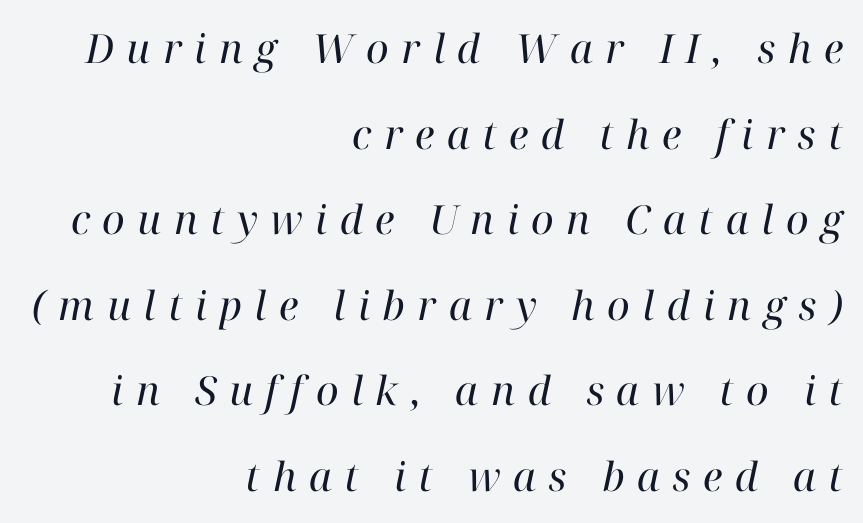
Q: Is the text bold? A: No.
Q: Is the text italic (slanted)? A: Yes, it leans right by about 12 degrees.
Q: Is the typeface a serif or a sans-serif typeface? A: Serif.
Q: Is the text underlined? A: No.
Q: How is the paragraph aligned? A: Right-aligned.
Q: Is the spacing between letters normal or unusually wide? A: Unusually wide.
Q: Is the spacing between lines tight, normal or loose? A: Loose.
Q: Width (condensed, normal, or wide)? A: Normal.
Q: Stroke contrast? A: High.
Q: x-height? A: Medium.
Q: Monospaced? A: No.
